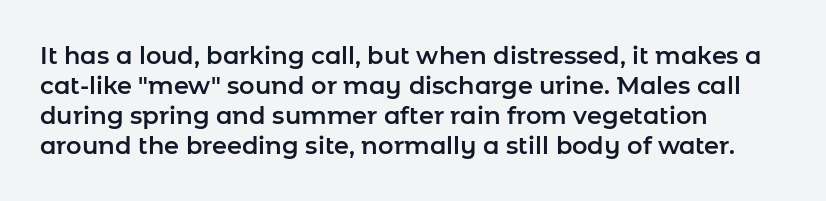
{"italic": "no", "underline": "no", "align": "left", "line_spacing": "normal", "line_spacing_ratio": 1.25, "letter_spacing": "normal", "letter_spacing_em": 0.0, "glyph_px": 24}
